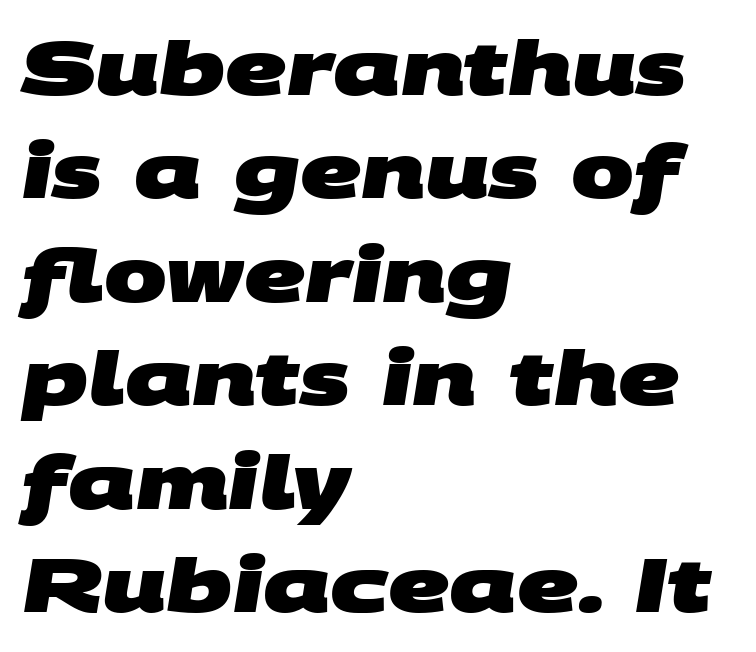
Q: Is the text bold? A: Yes.
Q: Is the typeface a serif or a sans-serif typeface? A: Sans-serif.
Q: Is the text underlined? A: No.
Q: How is the paragraph aligned? A: Left-aligned.
Q: Is the spacing between letters normal or unusually wide? A: Normal.
Q: Is the spacing between lines tight, normal or loose? A: Normal.
Q: Width (condensed, normal, or wide)? A: Wide.
Q: Stroke contrast? A: Medium.
Q: x-height? A: Large.
Q: Monospaced? A: No.
